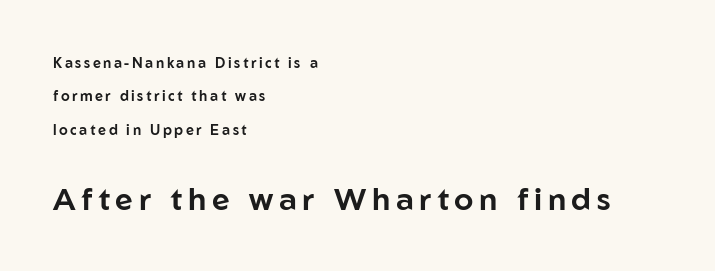
{"serif": "no", "italic": "no", "width": "normal", "stroke_contrast": "low", "x_height": "medium", "monospaced": "no", "underline": "no", "align": "left", "line_spacing": "loose", "line_spacing_ratio": 2.38, "larger_block": "second", "size_ratio": 2.21, "glyph_px": 31}
